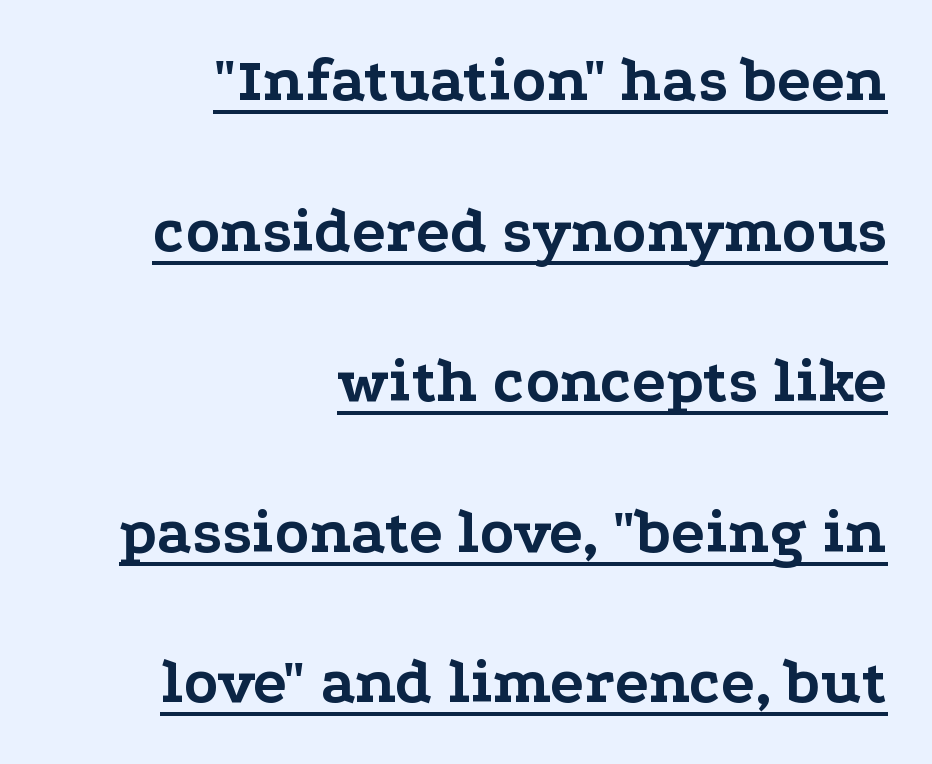
Q: Is the text bold? A: Yes.
Q: Is the text italic (slanted)? A: No, it is upright.
Q: Is the typeface a serif or a sans-serif typeface? A: Serif.
Q: Is the text underlined? A: Yes.
Q: How is the paragraph aligned? A: Right-aligned.
Q: Is the spacing between letters normal or unusually wide? A: Normal.
Q: Is the spacing between lines tight, normal or loose? A: Loose.
Q: Width (condensed, normal, or wide)? A: Wide.
Q: Stroke contrast? A: Low.
Q: x-height? A: Medium.
Q: Monospaced? A: No.
